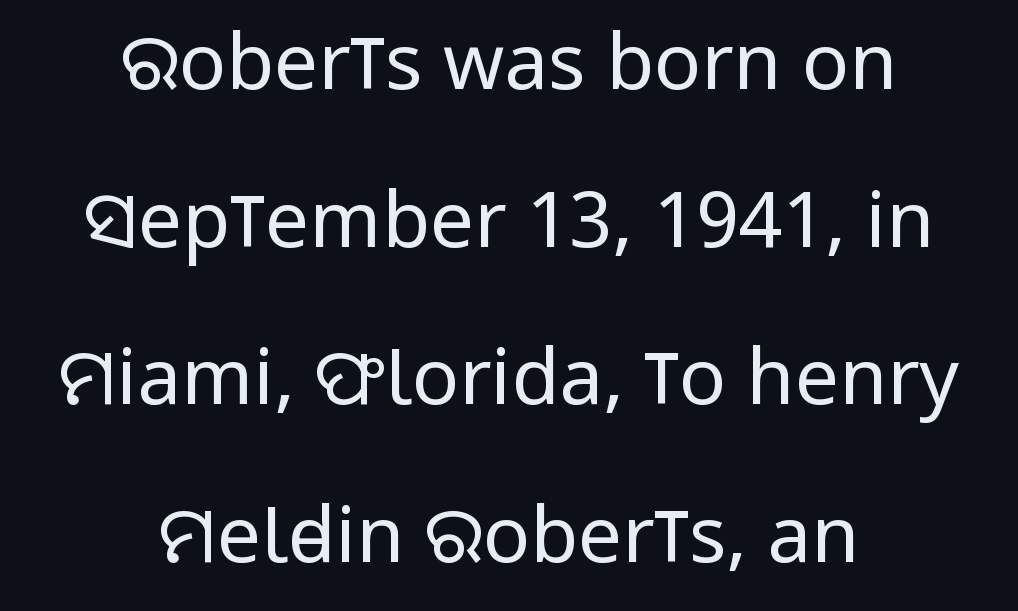
What's the leading like? Stretched, with rows far apart. Is the block centered? Yes — each line is placed symmetrically about the middle. Words float on clear page, feet unadorned. Weight: regular or lighter.
